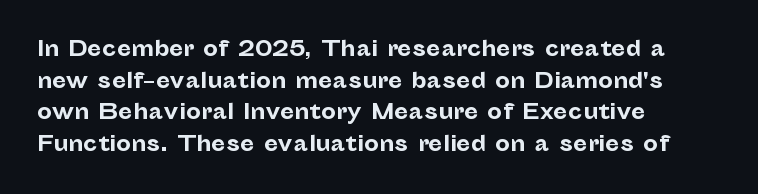
The image shows 21 px bold type, upright; set left-aligned, normal line spacing (1.51x), normal letter spacing, not underlined.
